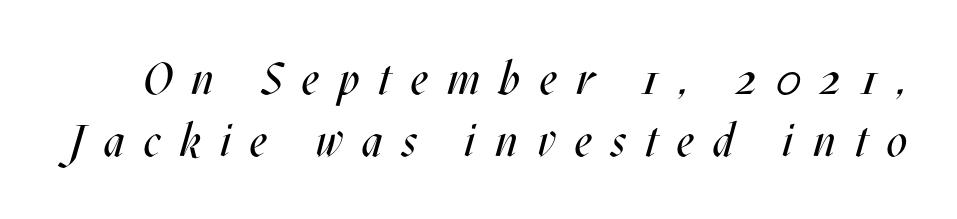
Q: Is the text bold? A: No.
Q: Is the text italic (slanted)? A: Yes, it leans right by about 17 degrees.
Q: Is the text underlined? A: No.
Q: Is the spacing between letters normal or unusually wide? A: Unusually wide.
Q: Is the spacing between lines tight, normal or loose? A: Normal.
Q: Width (condensed, normal, or wide)? A: Condensed.
Q: Stroke contrast? A: Medium.
Q: x-height? A: Large.
Q: Monospaced? A: No.
